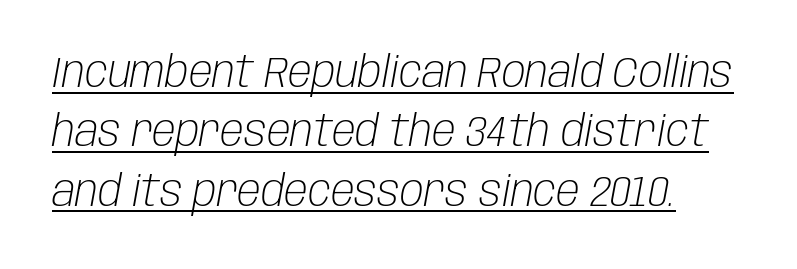
{"italic": "yes", "lean": "right", "slant_degrees": 10, "bold": "no", "weight": "light", "width": "condensed", "stroke_contrast": "low", "x_height": "large", "monospaced": "no", "underline": "yes", "align": "left", "line_spacing": "normal", "line_spacing_ratio": 1.35, "letter_spacing": "normal", "letter_spacing_em": 0.0, "glyph_px": 44}
